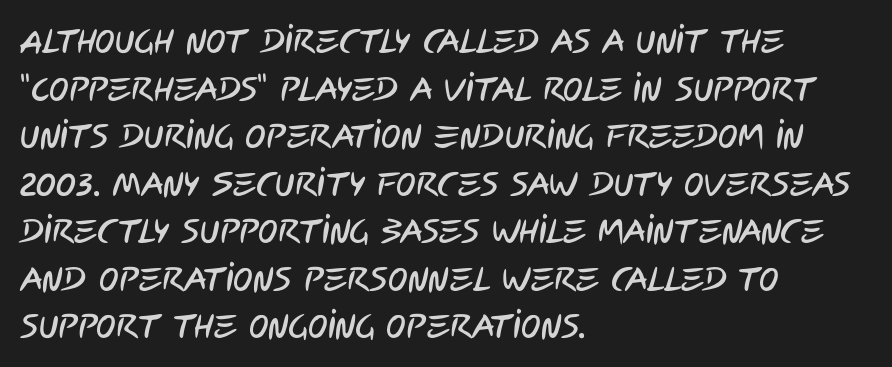
Spacing verdict: proportional, widths tailored to each character. These lines stack with their left ends in a neat column. A normal amount of white space separates one row of letters from the next. Each word holds together tightly as a unit, with standard inter-letter gaps.
